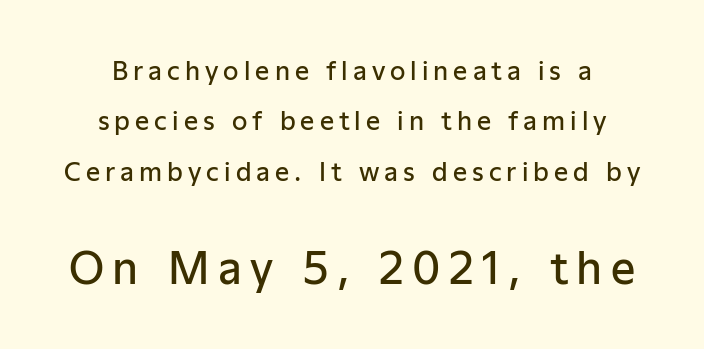
The image shows 43 px semibold sans-serif type, upright; set loose line spacing (2.02x), unusually wide letter spacing (+0.2 em), not underlined; the second (bottom) block is 1.72x larger; low stroke contrast and a medium x-height.
